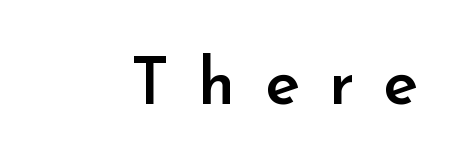
A flush-right, rag-left setting is used for this passage. Italic? Not at all — the glyphs are vertical. Substantial extra tracking has been applied to these lines. A clean baseline with only descenders dipping below it.
